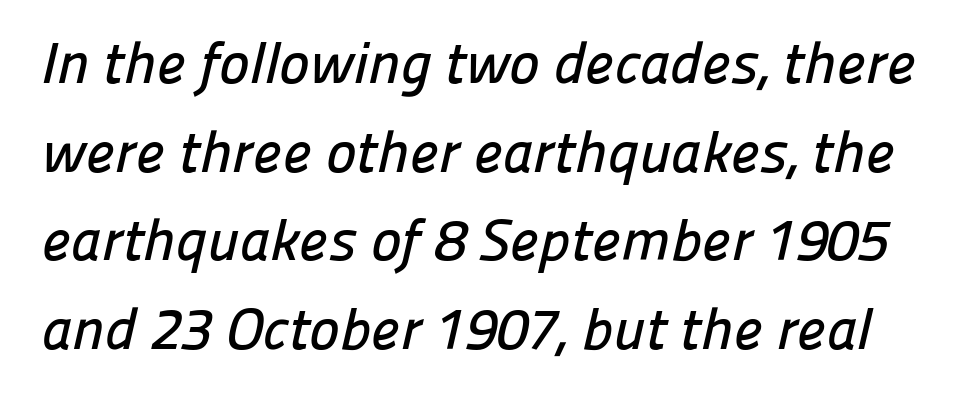
The baseline area is clear. A normal amount of white space separates one row of letters from the next. The tracking reads as untouched default to a designer's eye. Note the varied advance widths — an 'i' is clearly narrower than an 'm'.
